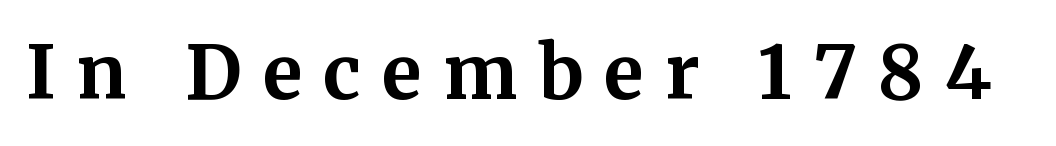
The face used here is proportionally spaced, like ordinary book or web type. The gap between lines stays unmarked. Does extra space separate the letters? Yes, quite a lot of it. Serifs: yes, visible at the terminals of the letterforms. Is the type bold? Yes — the strokes are clearly thick and heavy.
